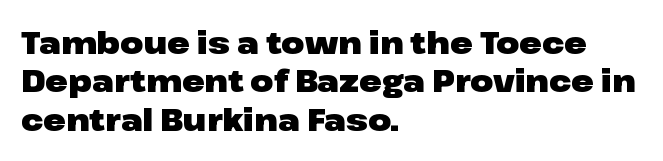
The image shows 30 px heavy, wide sans-serif type, upright; set left-aligned, normal line spacing (1.28x), normal letter spacing, not underlined; low stroke contrast and a medium x-height.
